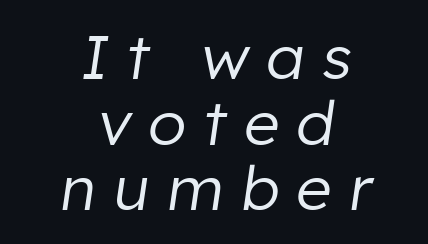
The image shows 62 px regular-weight type, italic (leaning right); set centered, tight line spacing (1.06x), unusually wide letter spacing (+0.28 em), not underlined; low stroke contrast and a medium x-height.
